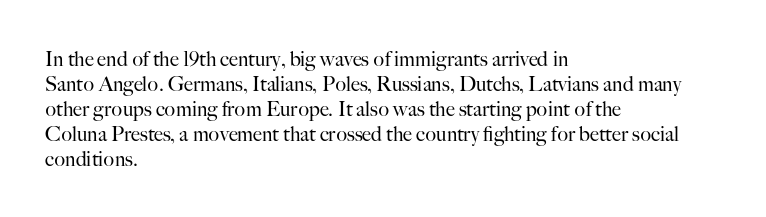
Q: Is the text bold? A: No.
Q: Is the text italic (slanted)? A: No, it is upright.
Q: Is the text underlined? A: No.
Q: How is the paragraph aligned? A: Left-aligned.
Q: Is the spacing between letters normal or unusually wide? A: Normal.
Q: Is the spacing between lines tight, normal or loose? A: Normal.
